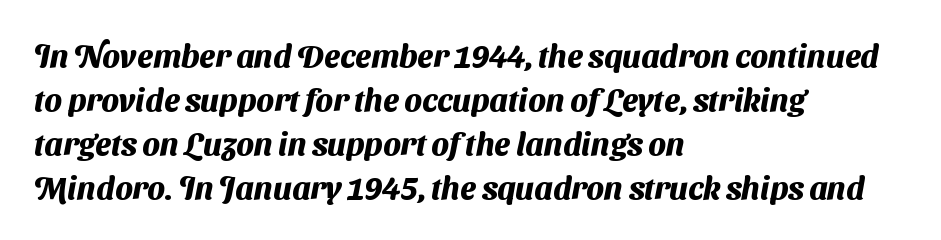
Q: Is the text bold? A: Yes.
Q: Is the typeface a serif or a sans-serif typeface? A: Sans-serif.
Q: Is the text underlined? A: No.
Q: How is the paragraph aligned? A: Left-aligned.
Q: Is the spacing between letters normal or unusually wide? A: Normal.
Q: Is the spacing between lines tight, normal or loose? A: Normal.
Q: Width (condensed, normal, or wide)? A: Normal.
Q: Stroke contrast? A: Medium.
Q: x-height? A: Medium.
Q: Monospaced? A: No.
